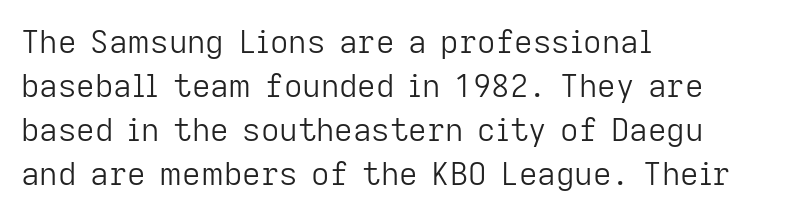
The image shows 32 px light sans-serif type, upright; set left-aligned, normal line spacing (1.37x), normal letter spacing, not underlined; low stroke contrast and a medium x-height.
